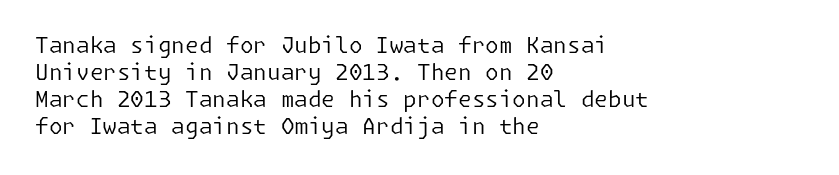
{"italic": "no", "bold": "no", "underline": "no", "align": "left", "line_spacing_ratio": 1.23, "letter_spacing": "normal", "letter_spacing_em": 0.0, "glyph_px": 22}
